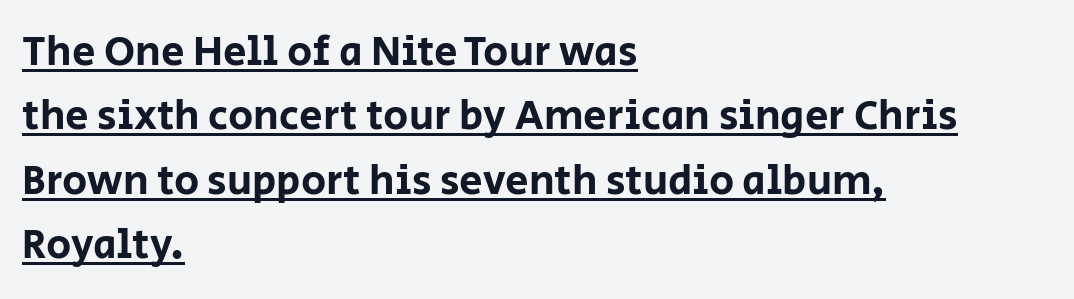
No extra tracking has been applied to these lines. Do the characters align in a grid? No, the font is proportional. Characters remain perfectly vertical along every line. How would I describe the line gaps? Plain and ordinary. The paragraph has a hard left edge and a soft right edge.
